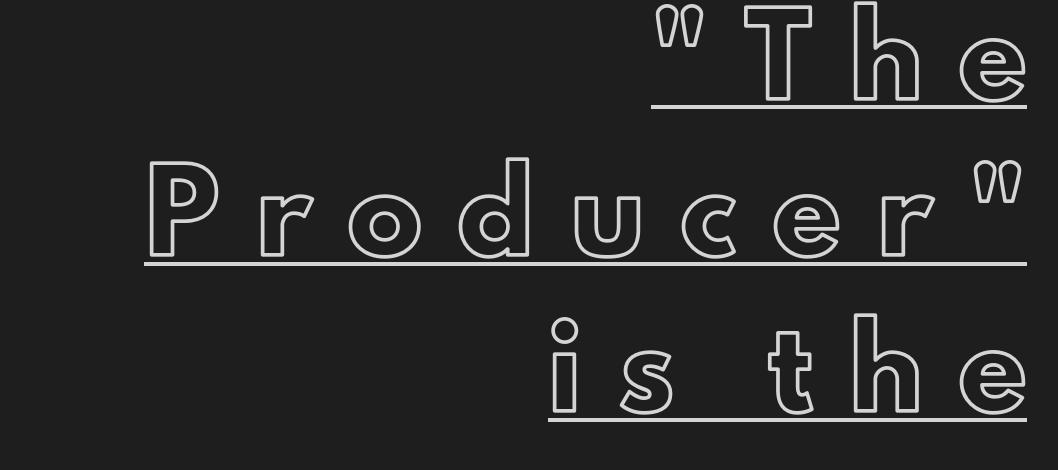
A typesetter would call this leading open, well beyond the default. Every character sits straight up, as roman type does. The line texture is sparse and dotted thanks to wide tracking. Does a line run under the words? Yes, clearly.
